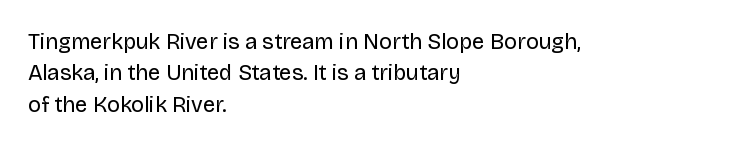
Q: Is the text bold? A: No.
Q: Is the text italic (slanted)? A: No, it is upright.
Q: Is the text underlined? A: No.
Q: How is the paragraph aligned? A: Left-aligned.
Q: Is the spacing between letters normal or unusually wide? A: Normal.
Q: Is the spacing between lines tight, normal or loose? A: Normal.
